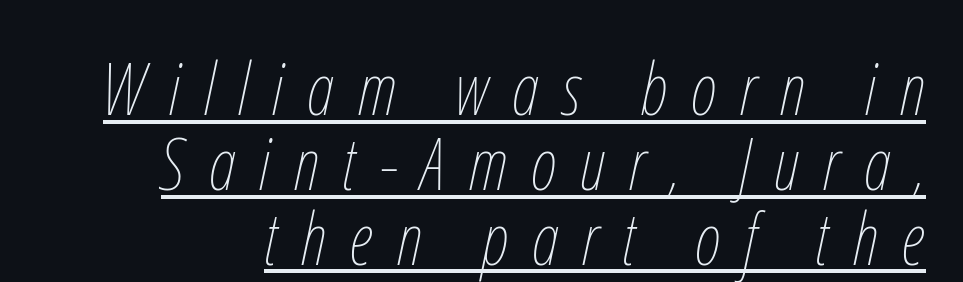
Q: Is the text bold? A: No.
Q: Is the text italic (slanted)? A: Yes, it leans right by about 12 degrees.
Q: Is the text underlined? A: Yes.
Q: Is the spacing between letters normal or unusually wide? A: Unusually wide.
Q: Is the spacing between lines tight, normal or loose? A: Tight.
Q: Width (condensed, normal, or wide)? A: Condensed.
Q: Stroke contrast? A: Low.
Q: x-height? A: Medium.
Q: Monospaced? A: No.
